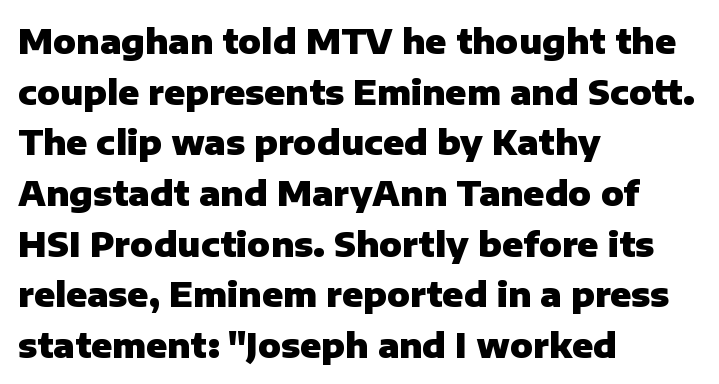
Q: Is the text bold? A: Yes.
Q: Is the text italic (slanted)? A: No, it is upright.
Q: Is the typeface a serif or a sans-serif typeface? A: Sans-serif.
Q: Is the text underlined? A: No.
Q: How is the paragraph aligned? A: Left-aligned.
Q: Is the spacing between letters normal or unusually wide? A: Normal.
Q: Is the spacing between lines tight, normal or loose? A: Normal.
Q: Width (condensed, normal, or wide)? A: Normal.
Q: Stroke contrast? A: Low.
Q: x-height? A: Medium.
Q: Monospaced? A: No.
